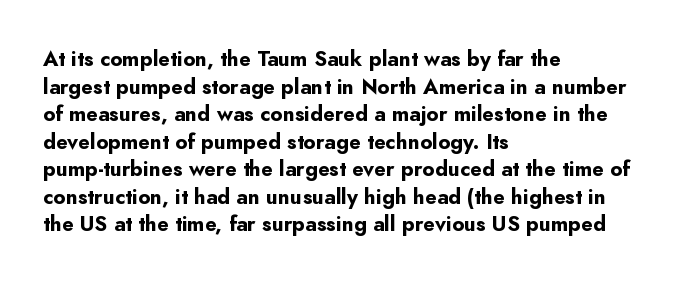
The image shows 21 px bold type, upright; set left-aligned, normal line spacing (1.31x), normal letter spacing, not underlined.
